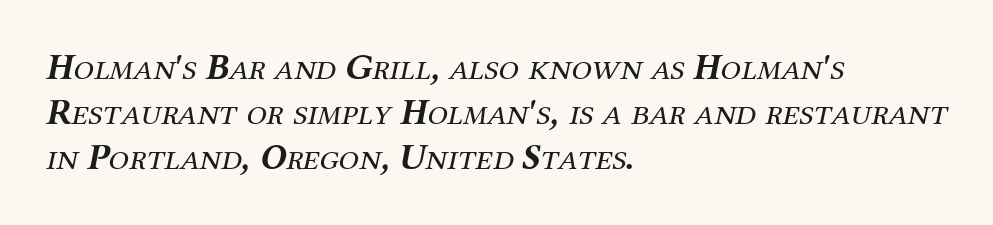
If you drew a line through each stem, it would be angled. Varying glyph widths throughout — classic text-font behaviour. You can tell from the footed stems that serif type was used. The area under the type is left untouched. The letters sit at their default tracking, neither squeezed nor spread. Horizontally, the lines are justified to the leading edge only.
